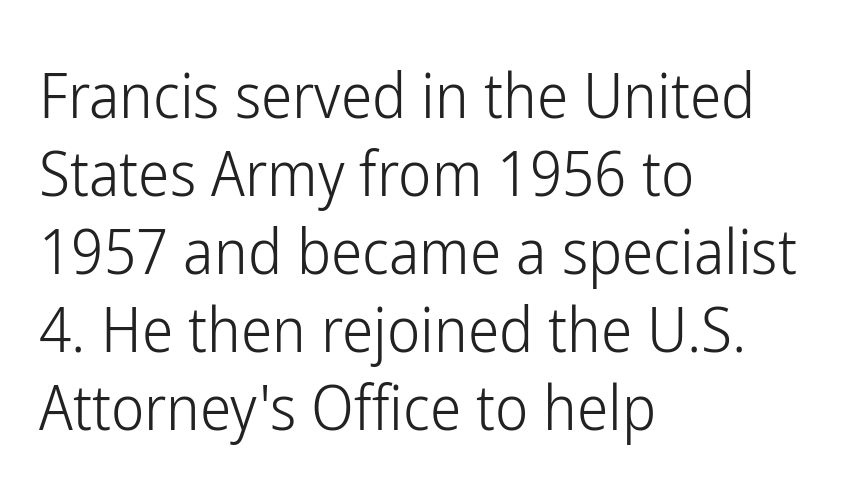
{"serif": "no", "italic": "no", "bold": "no", "weight": "light", "width": "condensed", "stroke_contrast": "low", "x_height": "medium", "monospaced": "no", "underline": "no", "align": "left", "line_spacing_ratio": 1.24, "letter_spacing": "normal", "letter_spacing_em": 0.0, "glyph_px": 63}
